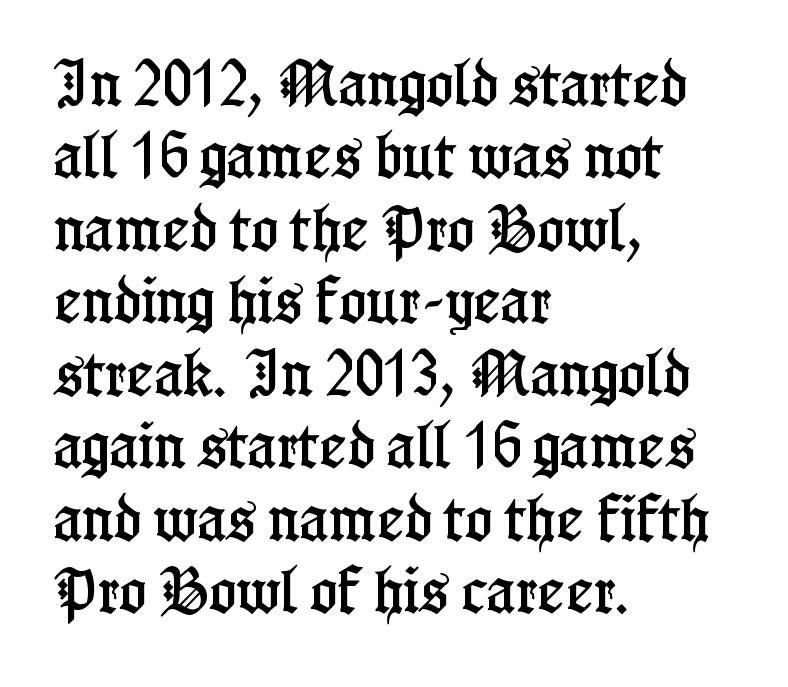
{"serif": "yes", "italic": "no", "width": "condensed", "stroke_contrast": "low", "x_height": "medium", "monospaced": "no", "underline": "no", "align": "left", "line_spacing": "normal", "line_spacing_ratio": 1.42, "letter_spacing": "normal", "letter_spacing_em": 0.0, "glyph_px": 51}
